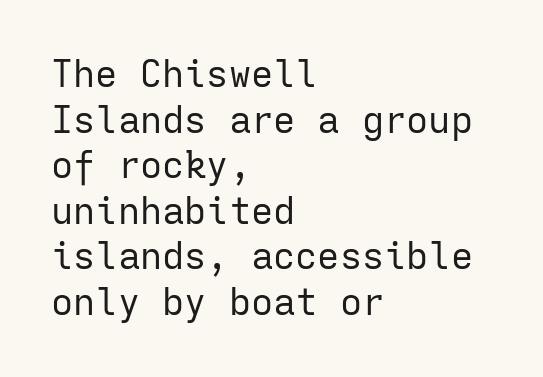
{"serif": "no", "italic": "no", "bold": "no", "weight": "regular", "width": "normal", "stroke_contrast": "low", "x_height": "medium", "monospaced": "yes", "underline": "no", "align": "left", "line_spacing_ratio": 1.23, "letter_spacing": "normal", "letter_spacing_em": 0.0, "glyph_px": 37}
